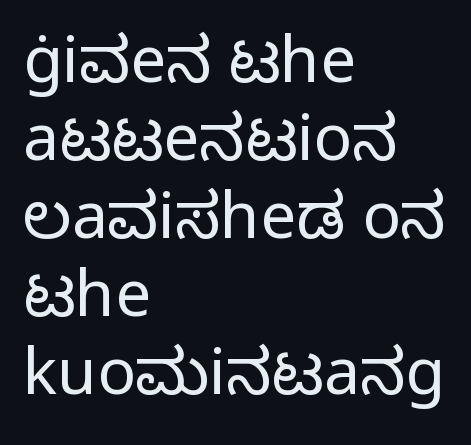
{"serif": "no", "italic": "no", "bold": "no", "weight": "regular", "width": "normal", "stroke_contrast": "low", "x_height": "medium", "monospaced": "no", "underline": "no", "align": "left", "line_spacing_ratio": 1.22, "letter_spacing": "normal", "letter_spacing_em": 0.0, "glyph_px": 64}
